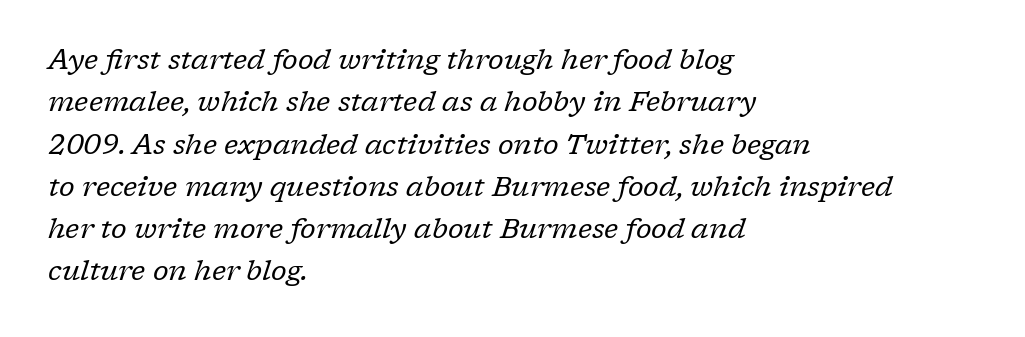
{"serif": "yes", "italic": "yes", "lean": "right", "slant_degrees": 17, "bold": "no", "weight": "regular", "width": "normal", "stroke_contrast": "low", "x_height": "medium", "monospaced": "no", "underline": "no", "align": "left", "line_spacing": "normal", "line_spacing_ratio": 1.51, "letter_spacing": "normal", "letter_spacing_em": 0.0, "glyph_px": 28}
